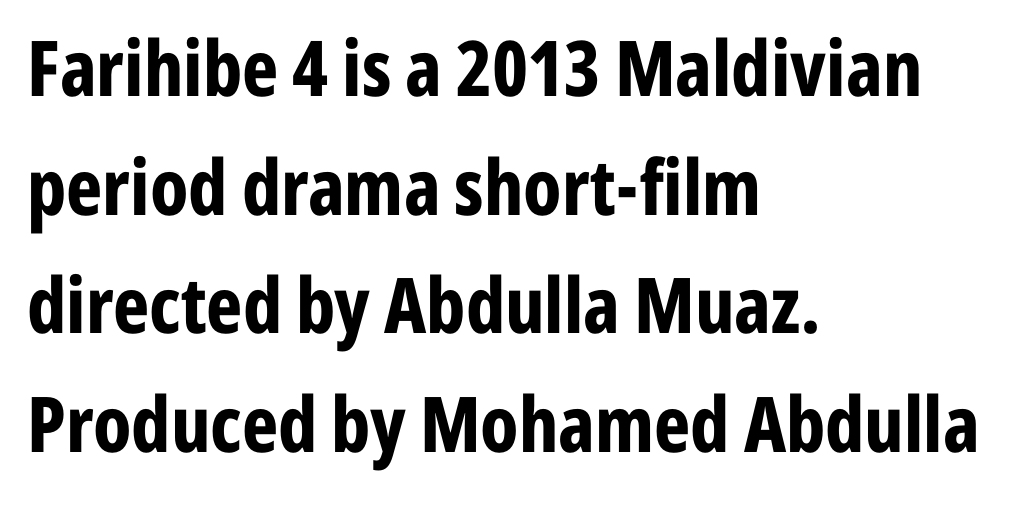
{"serif": "no", "italic": "no", "bold": "yes", "weight": "bold", "width": "condensed", "stroke_contrast": "low", "x_height": "medium", "monospaced": "no", "underline": "no", "align": "left", "line_spacing": "normal", "line_spacing_ratio": 1.54, "letter_spacing": "normal", "letter_spacing_em": 0.0, "glyph_px": 77}
